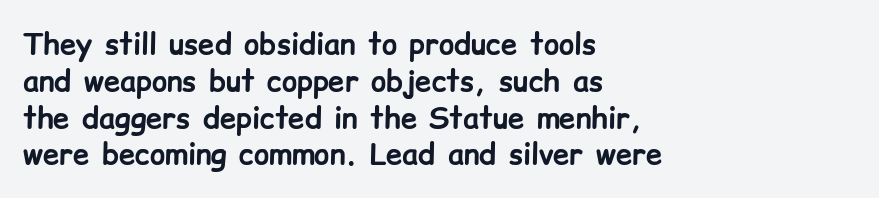
Q: Is the text bold? A: Yes.
Q: Is the text italic (slanted)? A: No, it is upright.
Q: Is the typeface a serif or a sans-serif typeface? A: Sans-serif.
Q: Is the text underlined? A: No.
Q: How is the paragraph aligned? A: Left-aligned.
Q: Is the spacing between letters normal or unusually wide? A: Normal.
Q: Is the spacing between lines tight, normal or loose? A: Normal.
Q: Width (condensed, normal, or wide)? A: Normal.
Q: Stroke contrast? A: Low.
Q: x-height? A: Medium.
Q: Monospaced? A: No.
